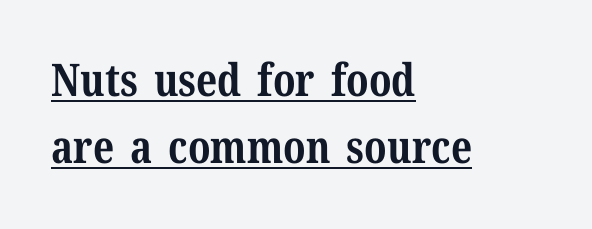
Each new line begins a customary step beneath the previous one. The typesetting leans heavy: a genuine bold. The characters display serif detailing at their extremities. These lines are set flush left with a ragged right edge.
